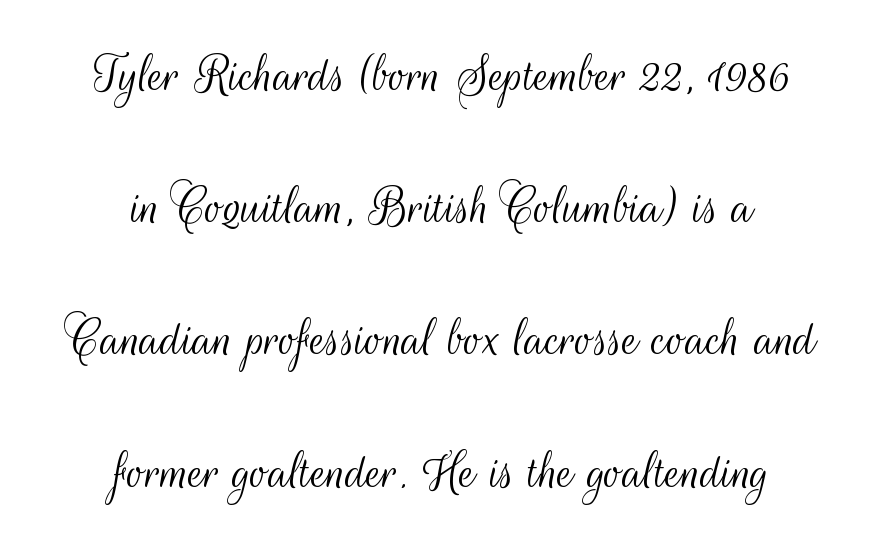
Q: Is the text bold? A: No.
Q: Is the text italic (slanted)? A: Yes.
Q: Is the typeface a serif or a sans-serif typeface? A: Sans-serif.
Q: Is the text underlined? A: No.
Q: How is the paragraph aligned? A: Centered.
Q: Is the spacing between letters normal or unusually wide? A: Normal.
Q: Is the spacing between lines tight, normal or loose? A: Loose.
Q: Width (condensed, normal, or wide)? A: Condensed.
Q: Stroke contrast? A: Medium.
Q: x-height? A: Small.
Q: Monospaced? A: No.
